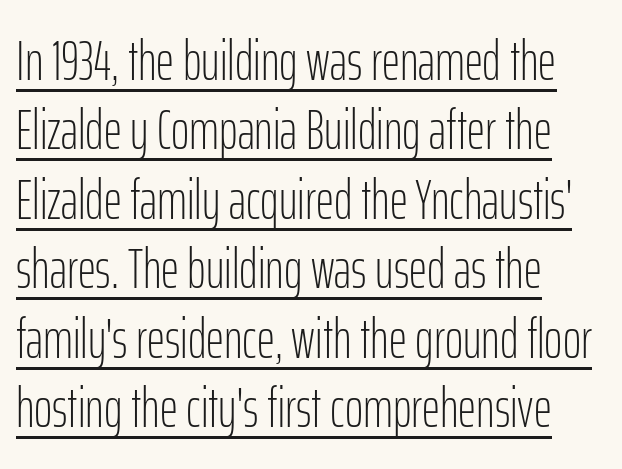
Q: Is the text bold? A: No.
Q: Is the text italic (slanted)? A: No, it is upright.
Q: Is the typeface a serif or a sans-serif typeface? A: Sans-serif.
Q: Is the text underlined? A: Yes.
Q: How is the paragraph aligned? A: Left-aligned.
Q: Is the spacing between letters normal or unusually wide? A: Normal.
Q: Width (condensed, normal, or wide)? A: Condensed.
Q: Stroke contrast? A: Low.
Q: x-height? A: Medium.
Q: Monospaced? A: No.
